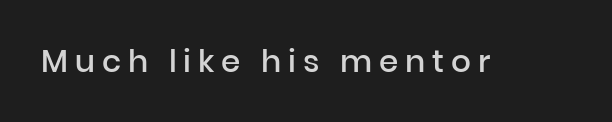
{"serif": "no", "italic": "no", "bold": "semi", "weight": "semibold", "width": "normal", "stroke_contrast": "low", "x_height": "medium", "monospaced": "no", "underline": "no", "letter_spacing": "wide", "letter_spacing_em": 0.22, "glyph_px": 31}
